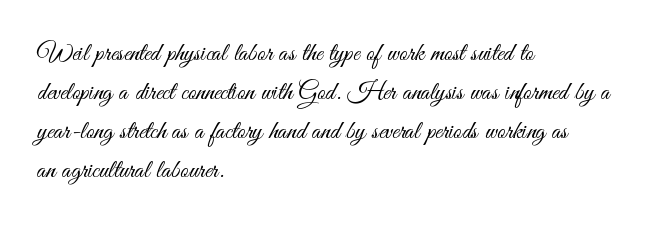
The image shows 26 px text type; set left-aligned, normal line spacing (1.5x), normal letter spacing, not underlined.
